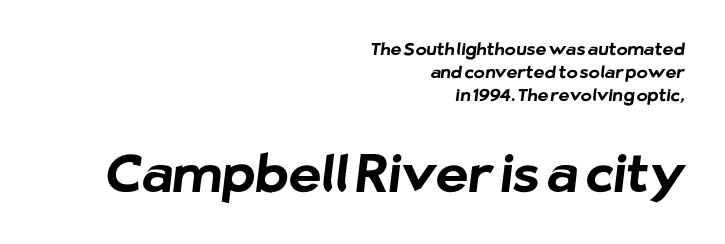
The image shows 51 px bold sans-serif type; set right-aligned, normal line spacing (1.34x), normal letter spacing, not underlined; the second (bottom) block is 3.0x larger; low stroke contrast and a medium x-height.
